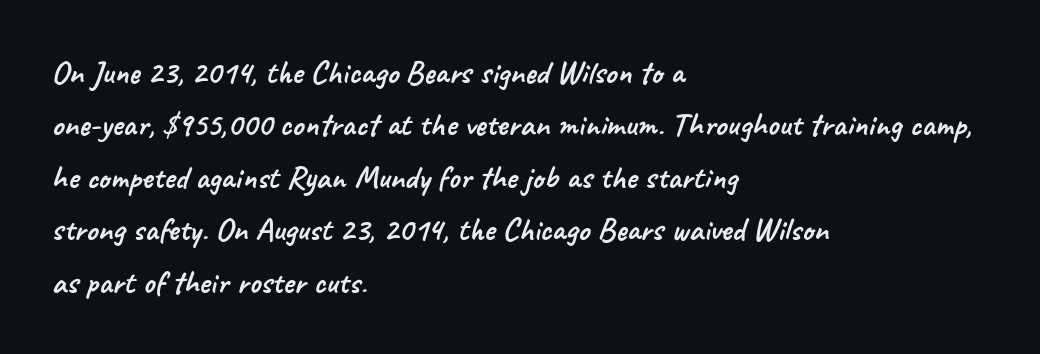
The image shows 33 px sans-serif type; set left-aligned, normal line spacing (1.59x), normal letter spacing, not underlined; low stroke contrast and a small x-height.
